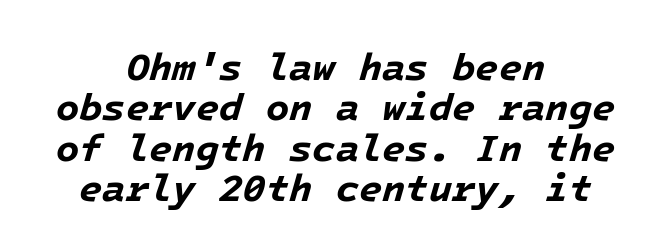
A typesetter would call this leading minimal, almost set solid. Letter spacing: default. Plenty of ink on the page — the face is bold. Would a proofreader flag this as italicized? Yes.
